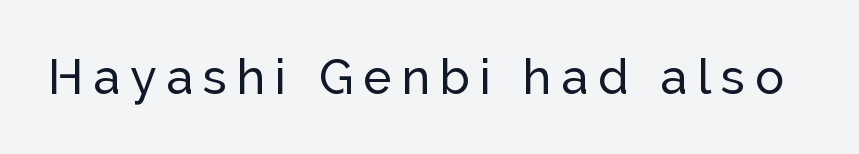
{"serif": "no", "italic": "no", "width": "normal", "stroke_contrast": "low", "x_height": "medium", "monospaced": "no", "underline": "no", "letter_spacing": "wide", "letter_spacing_em": 0.21, "glyph_px": 48}
